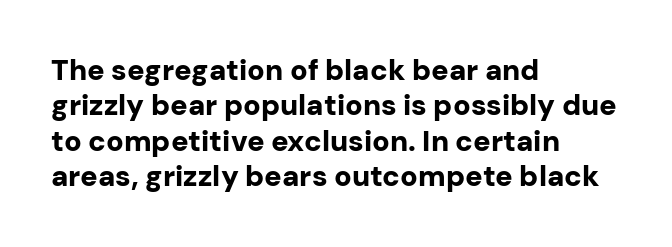
Q: Is the text bold? A: Yes.
Q: Is the text italic (slanted)? A: No, it is upright.
Q: Is the typeface a serif or a sans-serif typeface? A: Sans-serif.
Q: Is the text underlined? A: No.
Q: How is the paragraph aligned? A: Left-aligned.
Q: Is the spacing between letters normal or unusually wide? A: Normal.
Q: Width (condensed, normal, or wide)? A: Normal.
Q: Stroke contrast? A: Low.
Q: x-height? A: Medium.
Q: Monospaced? A: No.
